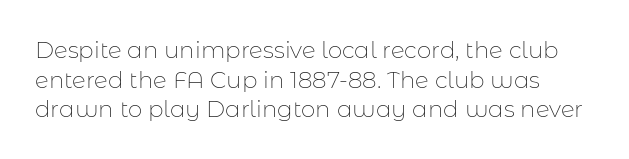
{"italic": "no", "bold": "no", "underline": "no", "line_spacing": "normal", "line_spacing_ratio": 1.29, "letter_spacing": "normal", "letter_spacing_em": 0.0, "glyph_px": 23}
